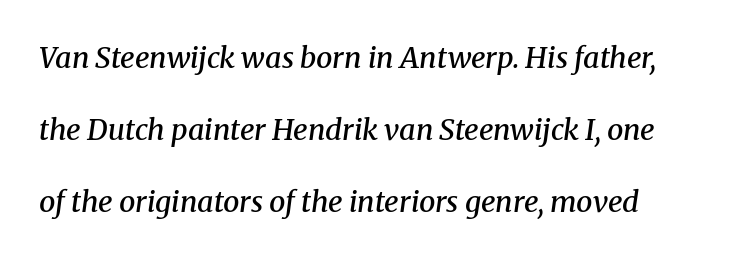
Q: Is the text bold? A: Semi-bold.
Q: Is the text italic (slanted)? A: Yes, it leans right by about 8 degrees.
Q: Is the typeface a serif or a sans-serif typeface? A: Serif.
Q: Is the text underlined? A: No.
Q: Is the spacing between letters normal or unusually wide? A: Normal.
Q: Is the spacing between lines tight, normal or loose? A: Loose.
Q: Width (condensed, normal, or wide)? A: Normal.
Q: Stroke contrast? A: Medium.
Q: x-height? A: Medium.
Q: Monospaced? A: No.
